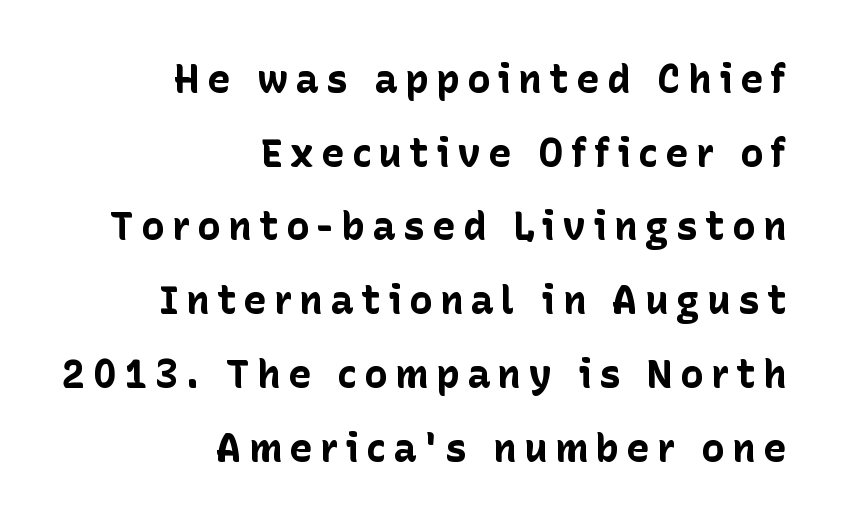
The image shows 39 px bold sans-serif type, upright; set right-aligned, line spacing 1.89x, not underlined; low stroke contrast and a medium x-height.
